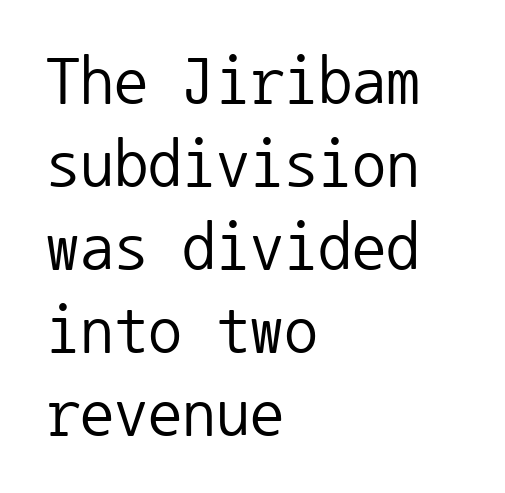
{"serif": "no", "italic": "no", "bold": "no", "weight": "regular", "width": "normal", "stroke_contrast": "low", "x_height": "medium", "monospaced": "yes", "underline": "no", "align": "left", "line_spacing_ratio": 1.22, "letter_spacing": "normal", "letter_spacing_em": 0.0, "glyph_px": 68}
